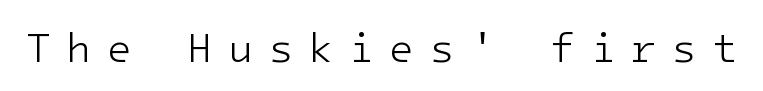
{"serif": "no", "italic": "no", "bold": "no", "weight": "light", "width": "normal", "stroke_contrast": "low", "x_height": "medium", "underline": "no", "letter_spacing": "wide", "letter_spacing_em": 0.37, "glyph_px": 41}
